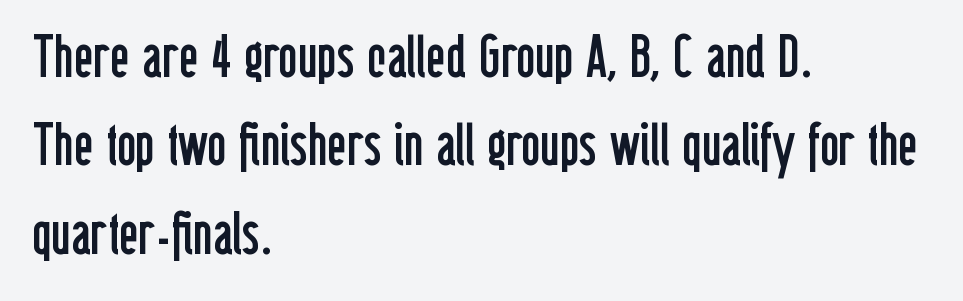
Q: Is the text bold? A: No.
Q: Is the text italic (slanted)? A: No, it is upright.
Q: Is the typeface a serif or a sans-serif typeface? A: Sans-serif.
Q: Is the text underlined? A: No.
Q: How is the paragraph aligned? A: Left-aligned.
Q: Is the spacing between letters normal or unusually wide? A: Normal.
Q: Is the spacing between lines tight, normal or loose? A: Normal.
Q: Width (condensed, normal, or wide)? A: Condensed.
Q: Stroke contrast? A: Low.
Q: x-height? A: Medium.
Q: Monospaced? A: No.
